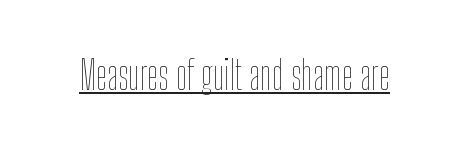
The image shows 40 px thin, condensed type, upright; set normal letter spacing, underlined; low stroke contrast and a medium x-height.
